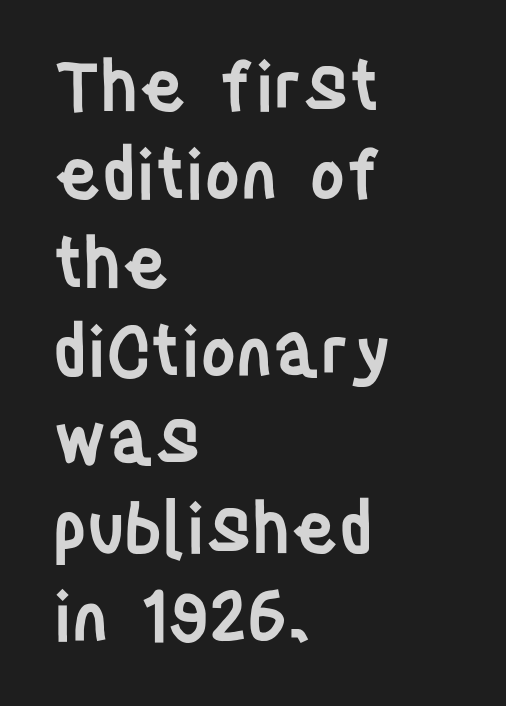
The image shows 69 px semibold, condensed sans-serif type, upright; set left-aligned, normal line spacing (1.28x), normal letter spacing, not underlined; low stroke contrast and a large x-height.
